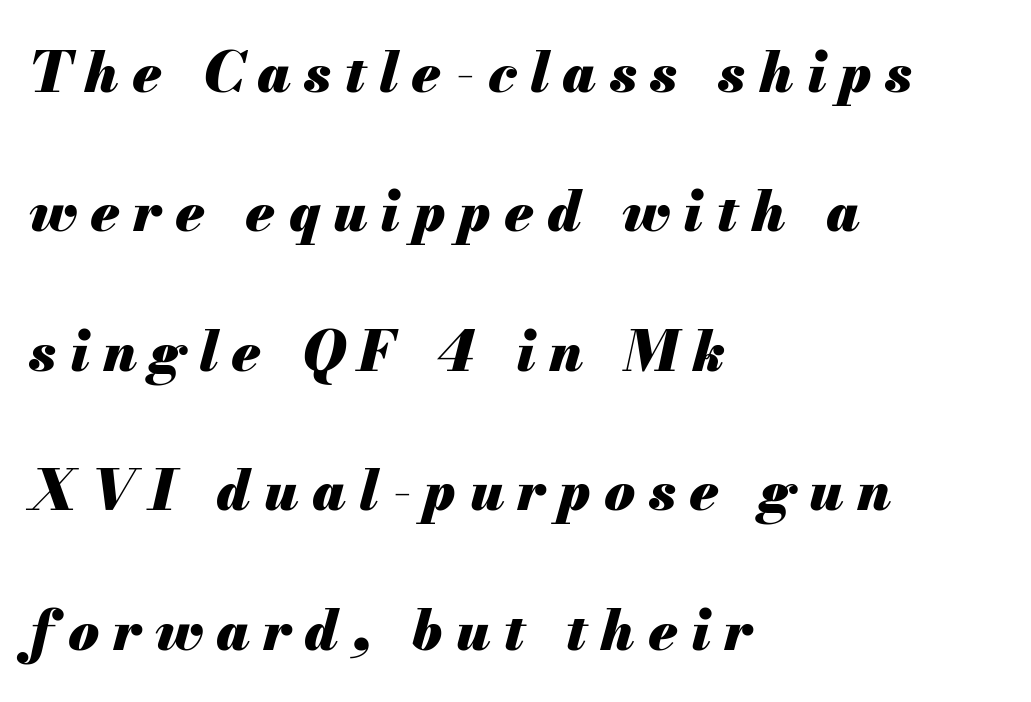
The face used here has a pronounced slope to its letters. Rule under the text: the space is simply empty. As a designer I'd log this as weight 700, bold. The rendering uses a large line-height, opening up the rows.
